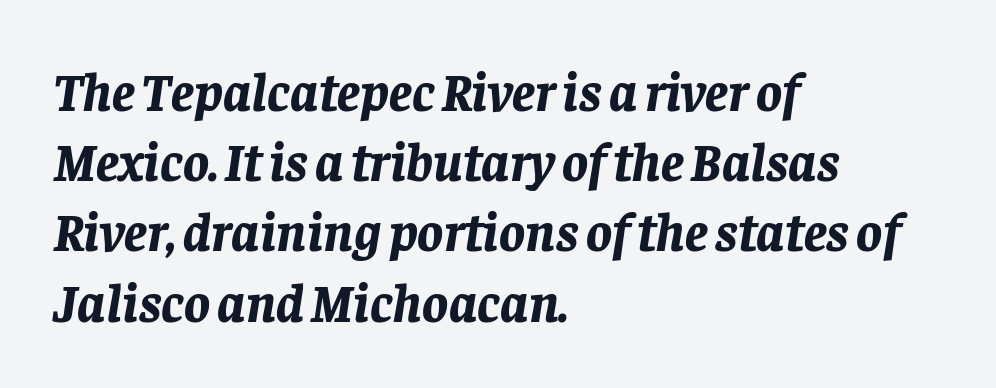
The image shows 54 px bold type, italic (leaning right); set left-aligned, normal line spacing (1.3x), normal letter spacing, not underlined; low stroke contrast and a large x-height.
